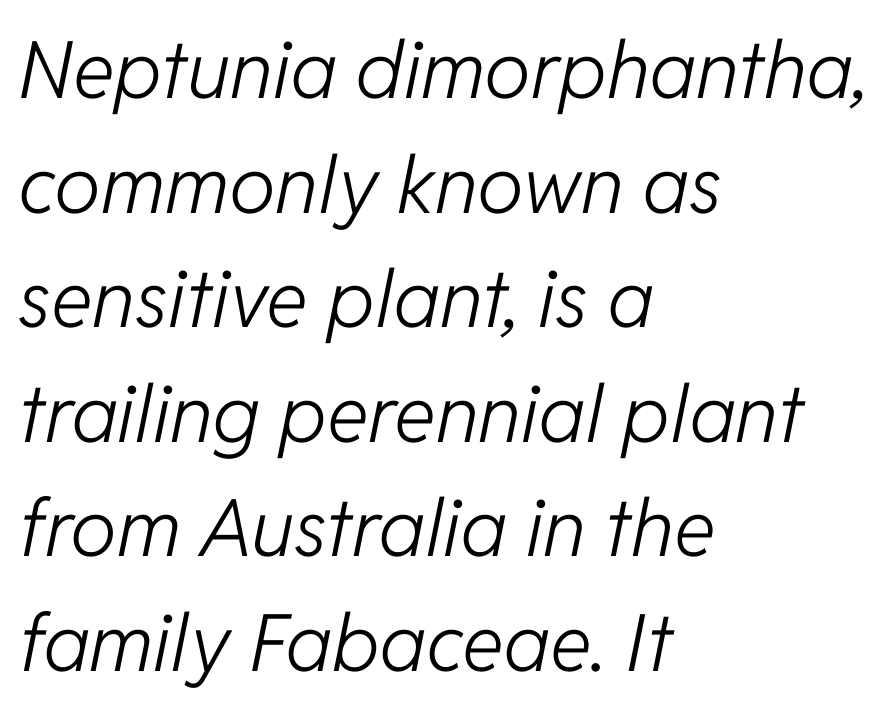
Stroke thickness stays within the range of a standard reading face or lighter. Line beginnings align vertically; line endings do not. Any mark beneath the type? The region is blank. These lines keep a tight, regular rhythm from letter to letter. Think of a printed novel: that variable character pitch is what you see here. Would a proofreader flag this as italicized? Yes.
